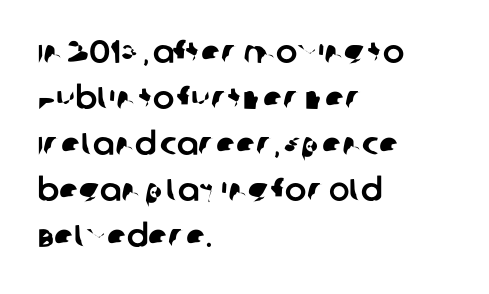
{"serif": "no", "width": "normal", "stroke_contrast": "low", "x_height": "large", "monospaced": "no", "underline": "no", "align": "left", "line_spacing": "normal", "line_spacing_ratio": 1.44, "letter_spacing": "normal", "letter_spacing_em": 0.0, "glyph_px": 32}
